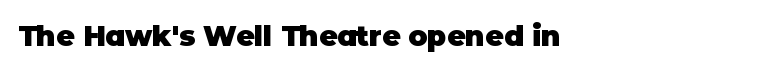
Observe the ordinary spacing: letters are neighbours, not strangers. To sum up the face: it is a sans, with no serifs. Compared with a centered layout, this one pins lines to the left instead. Character widths vary here, with narrow letters taking less room than wide ones. Students, this is bold: see how much ink each stroke carries. Descenders are the only things crossing below the line.
